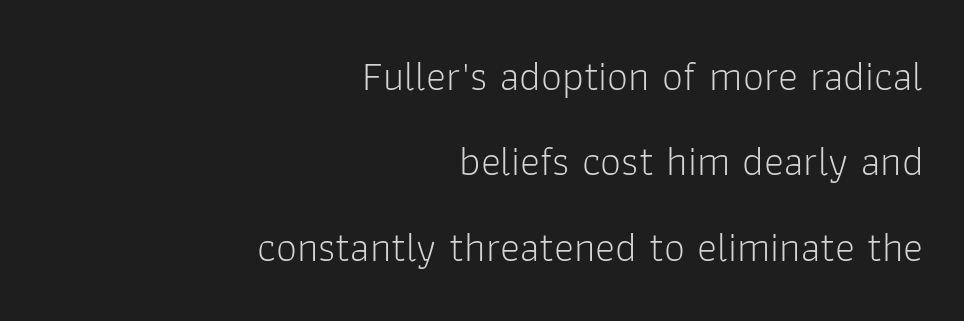
{"serif": "no", "italic": "no", "bold": "no", "weight": "light", "width": "normal", "stroke_contrast": "low", "x_height": "medium", "monospaced": "no", "underline": "no", "align": "right", "line_spacing": "loose", "line_spacing_ratio": 2.03, "letter_spacing": "normal", "letter_spacing_em": 0.0, "glyph_px": 42}
